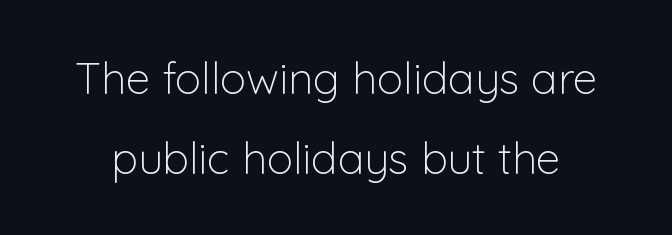
Q: Is the text bold? A: No.
Q: Is the text italic (slanted)? A: No, it is upright.
Q: Is the typeface a serif or a sans-serif typeface? A: Sans-serif.
Q: Is the text underlined? A: No.
Q: Is the spacing between letters normal or unusually wide? A: Normal.
Q: Width (condensed, normal, or wide)? A: Normal.
Q: Stroke contrast? A: Low.
Q: x-height? A: Medium.
Q: Monospaced? A: No.
